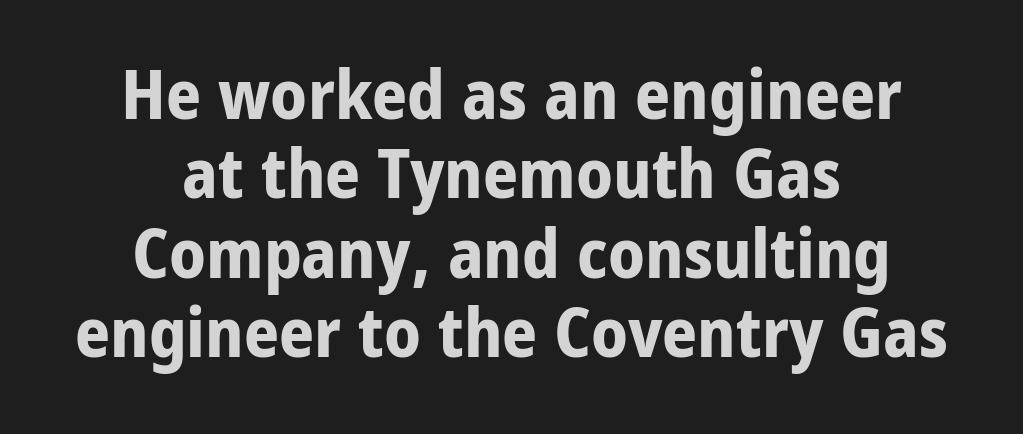
Reading down the column, the eye jumps only a short way to each next line. Check under the words: just untouched page. Short and long lines alike share a common midpoint. Typographic density is high because the face is bold.
